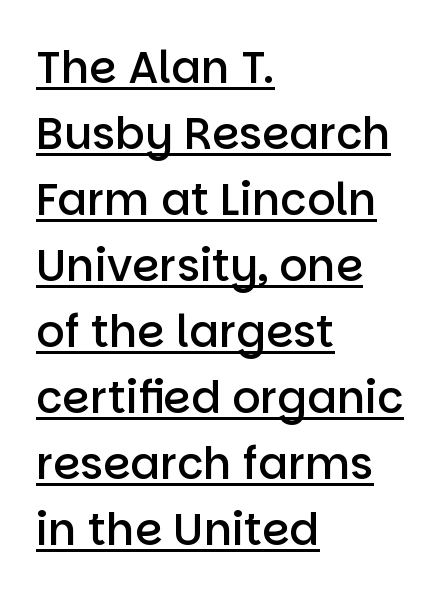
Q: Is the text bold? A: Semi-bold.
Q: Is the text italic (slanted)? A: No, it is upright.
Q: Is the typeface a serif or a sans-serif typeface? A: Sans-serif.
Q: Is the text underlined? A: Yes.
Q: How is the paragraph aligned? A: Left-aligned.
Q: Is the spacing between letters normal or unusually wide? A: Normal.
Q: Is the spacing between lines tight, normal or loose? A: Normal.
Q: Width (condensed, normal, or wide)? A: Normal.
Q: Stroke contrast? A: Low.
Q: x-height? A: Large.
Q: Monospaced? A: No.
